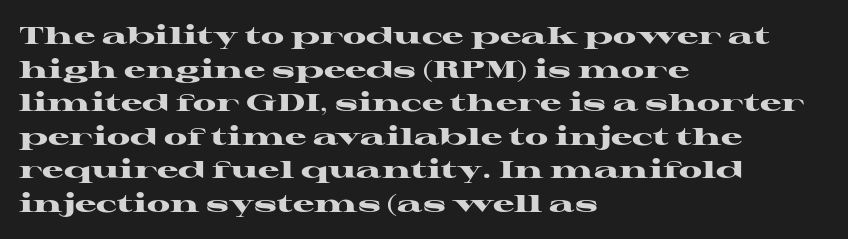
Any mark beneath the type? The region is blank. Regular leading. The face used here is rendered with its standard letterfit. These words are printed bold, with thick strokes throughout. Italic? Not at all — the glyphs are vertical. Left-aligned paragraph, ragged on the right.
